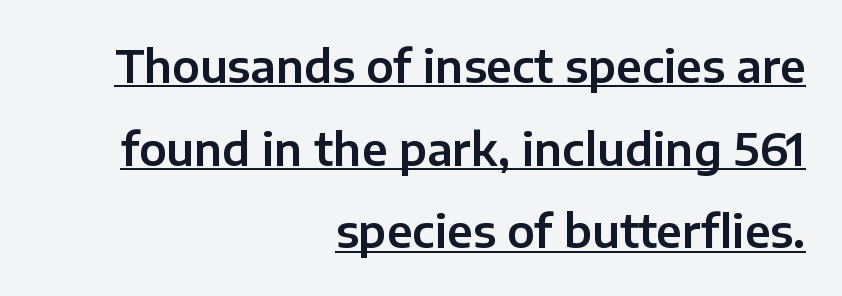
The image shows 44 px sans-serif type, upright; set right-aligned, line spacing 1.88x, normal letter spacing, underlined; low stroke contrast and a medium x-height.
